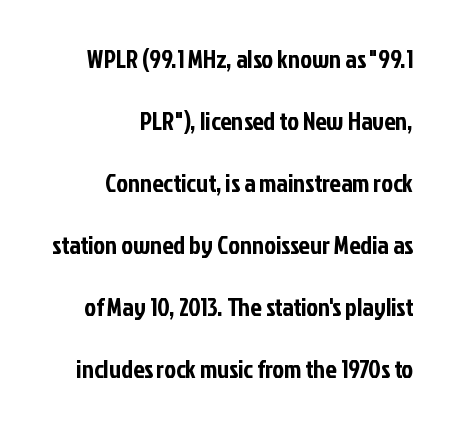
The image shows 25 px text type, upright; set right-aligned, loose line spacing (2.48x), normal letter spacing, not underlined.
